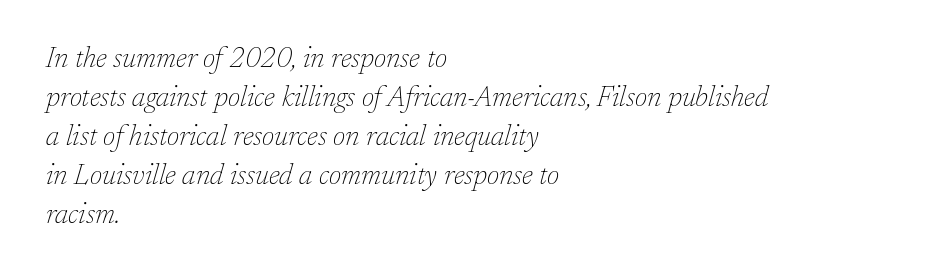
{"serif": "yes", "italic": "yes", "lean": "right", "slant_degrees": 17, "bold": "no", "weight": "thin", "width": "normal", "stroke_contrast": "low", "x_height": "medium", "monospaced": "no", "underline": "no", "align": "left", "line_spacing": "normal", "line_spacing_ratio": 1.39, "letter_spacing": "normal", "letter_spacing_em": 0.0, "glyph_px": 28}
